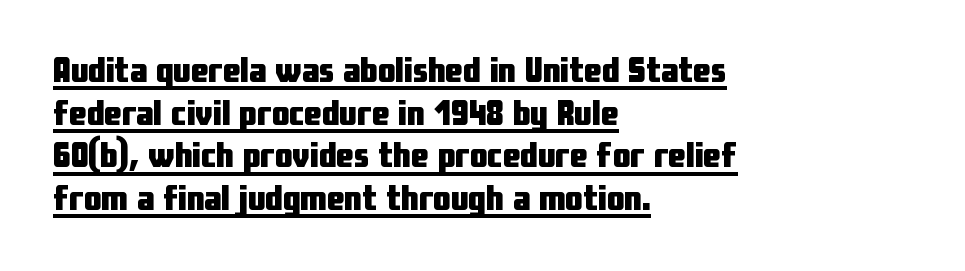
The image shows 35 px heavy, condensed sans-serif type, upright; set left-aligned, line spacing 1.22x, normal letter spacing, underlined; low stroke contrast and a medium x-height.
